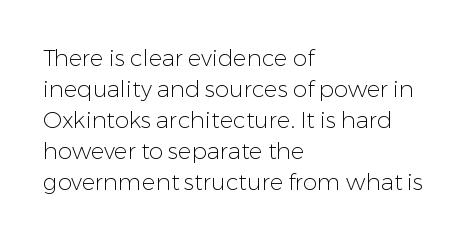
{"italic": "no", "bold": "no", "underline": "no", "align": "left", "line_spacing": "normal", "line_spacing_ratio": 1.35, "letter_spacing": "normal", "letter_spacing_em": 0.0, "glyph_px": 23}
